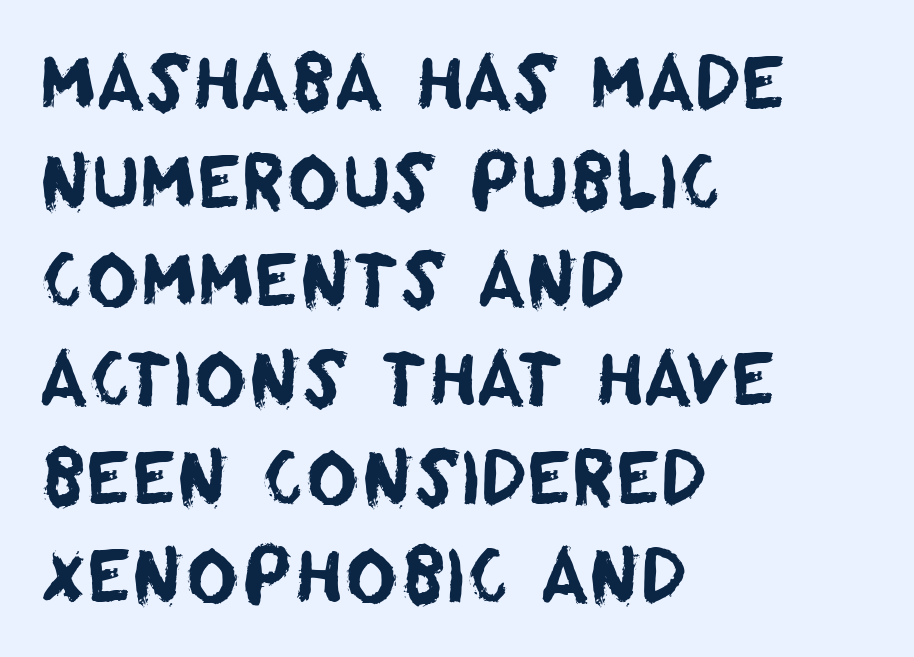
{"serif": "no", "width": "normal", "stroke_contrast": "low", "x_height": "large", "monospaced": "no", "underline": "no", "align": "left", "line_spacing": "normal", "line_spacing_ratio": 1.37, "letter_spacing": "normal", "letter_spacing_em": 0.0, "glyph_px": 72}
